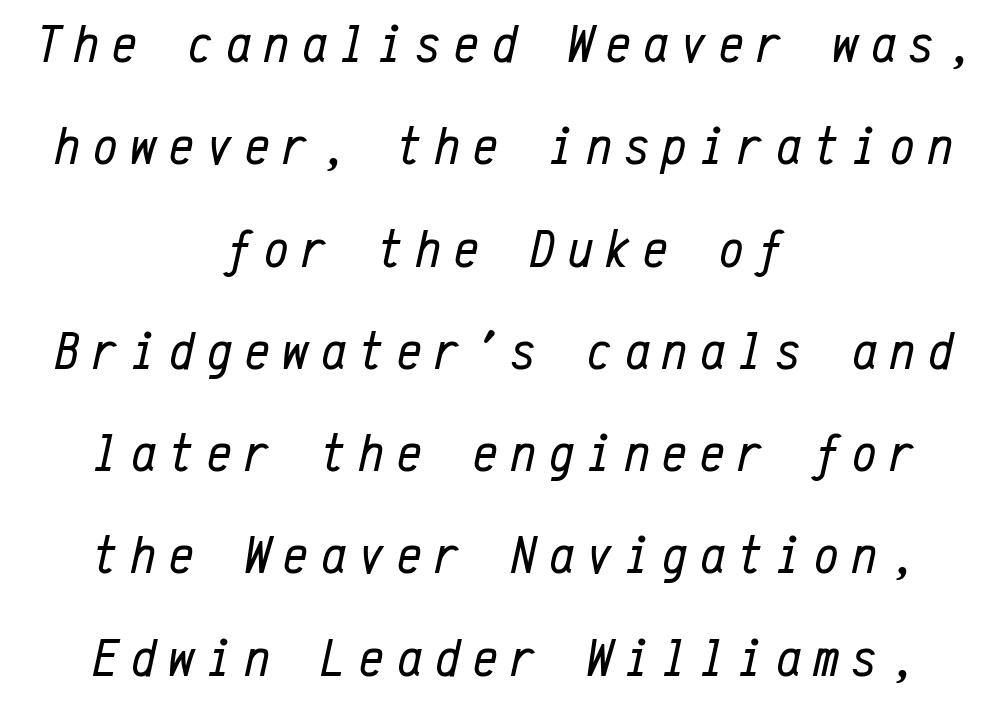
Students, note that the glyphs here are deliberately spaced far apart. Looks like terminal output: every glyph gets an equal slot. Weight: in the light-to-regular range. Tall strokes in this sample are angled rather than plumb. The zone under the glyphs is completely vacant. Each line is balanced around a shared central axis.
